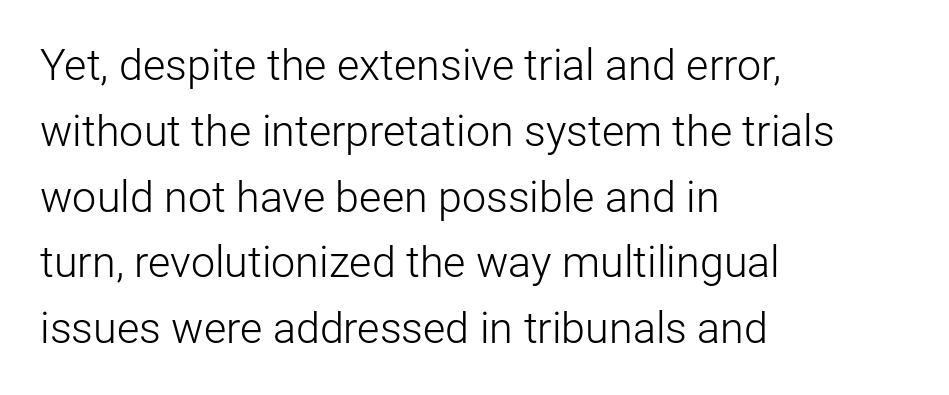
Is this a fixed-width face? No — the glyphs have proportional, varying widths. The leading is moderate, giving the passage an even texture. In terms of posture, this sample is upright. The specimen omits any rule beneath the text block's lines. A light-to-regular cut is what we see here.
